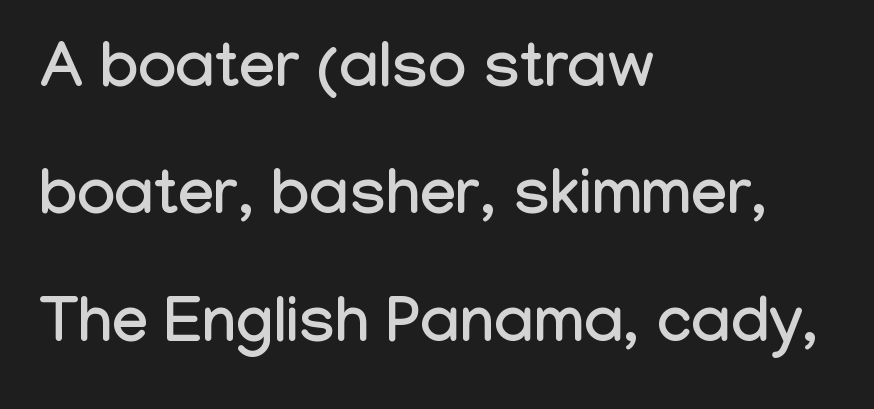
Q: Is the text italic (slanted)? A: No, it is upright.
Q: Is the typeface a serif or a sans-serif typeface? A: Sans-serif.
Q: Is the text underlined? A: No.
Q: How is the paragraph aligned? A: Left-aligned.
Q: Is the spacing between letters normal or unusually wide? A: Normal.
Q: Is the spacing between lines tight, normal or loose? A: Loose.
Q: Width (condensed, normal, or wide)? A: Condensed.
Q: Stroke contrast? A: Low.
Q: x-height? A: Medium.
Q: Monospaced? A: No.
